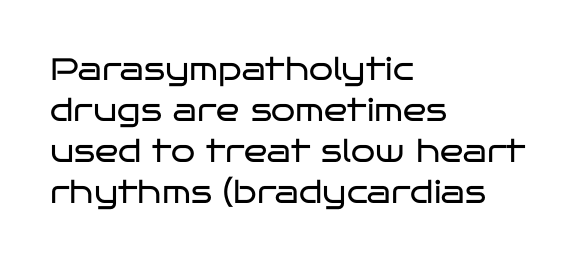
Q: Is the text bold? A: No.
Q: Is the text italic (slanted)? A: No, it is upright.
Q: Is the typeface a serif or a sans-serif typeface? A: Sans-serif.
Q: Is the text underlined? A: No.
Q: How is the paragraph aligned? A: Left-aligned.
Q: Is the spacing between letters normal or unusually wide? A: Normal.
Q: Is the spacing between lines tight, normal or loose? A: Normal.
Q: Width (condensed, normal, or wide)? A: Wide.
Q: Stroke contrast? A: Low.
Q: x-height? A: Large.
Q: Monospaced? A: No.
